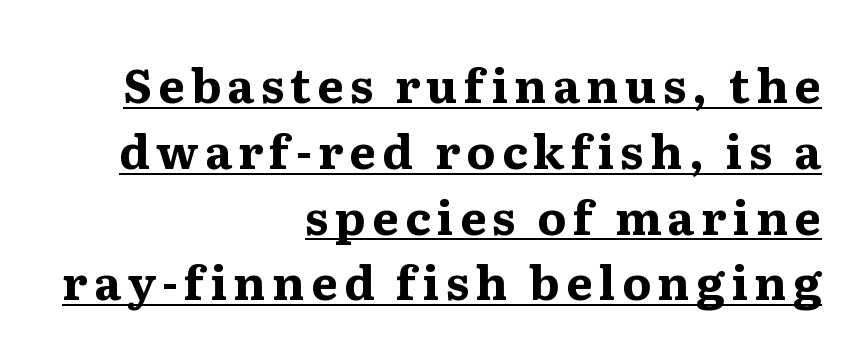
The image shows 47 px bold, wide serif type, upright; set right-aligned, normal line spacing (1.4x), underlined; medium stroke contrast and a medium x-height.
